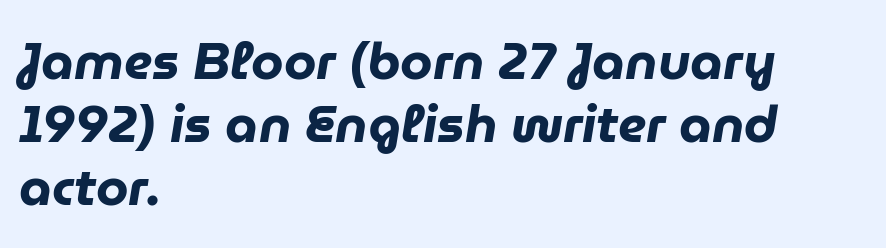
The image shows 52 px heavy type, italic (leaning right); set left-aligned, line spacing 1.21x, normal letter spacing, not underlined; low stroke contrast and a medium x-height.
